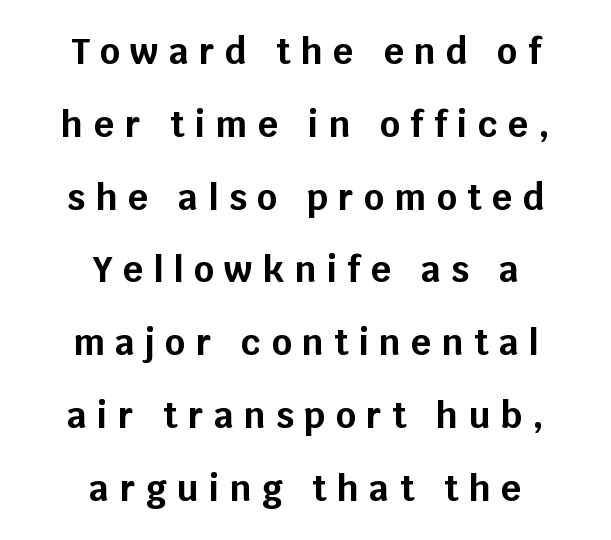
The axis of the letterforms is exactly vertical. No feet cap the strokes, marking this as sans-serif type. The string is rendered with underlining switched off. Think of a printed novel: that variable character pitch is what you see here. In terms of letterspacing, this is a distinctly airy, spread setting.
